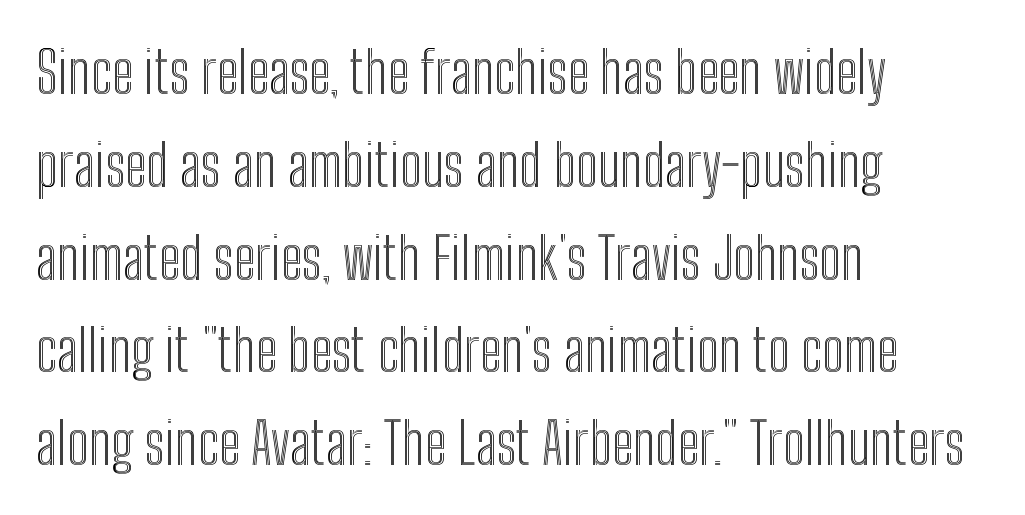
The image shows 58 px condensed type, upright; set left-aligned, normal line spacing (1.6x), normal letter spacing, not underlined; a medium x-height.
